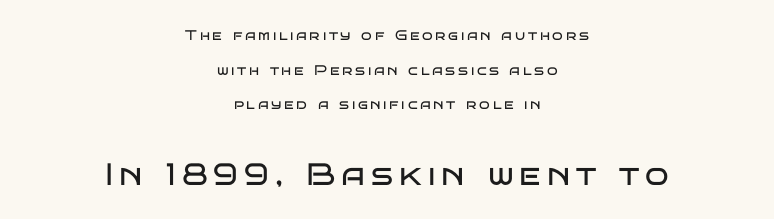
Q: Is the text bold? A: No.
Q: Is the text italic (slanted)? A: No, it is upright.
Q: Is the typeface a serif or a sans-serif typeface? A: Sans-serif.
Q: Is the text underlined? A: No.
Q: How is the paragraph aligned? A: Centered.
Q: Is the spacing between lines tight, normal or loose? A: Loose.
Q: Which block of text is set in a larger size, the first (top) or the second (bottom)? A: The second (bottom) one.
Q: Width (condensed, normal, or wide)? A: Wide.
Q: Stroke contrast? A: Low.
Q: x-height? A: Large.
Q: Monospaced? A: No.
